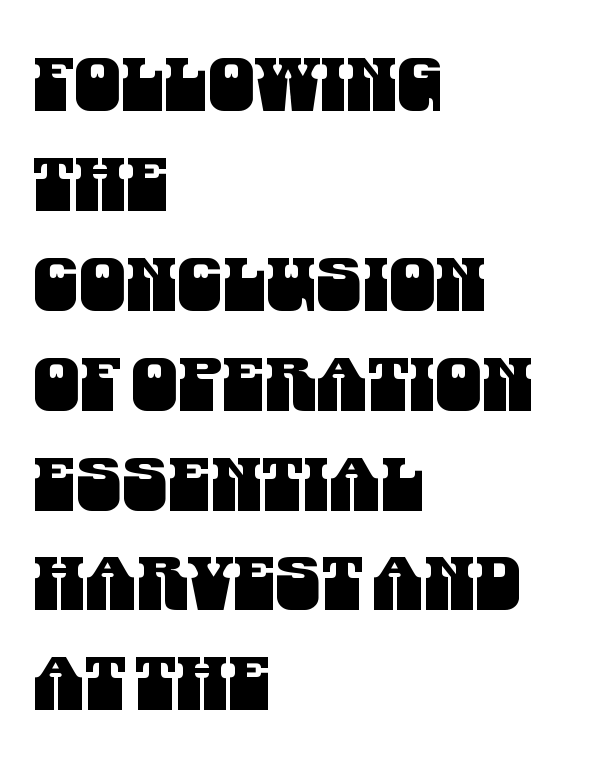
The image shows 74 px condensed sans-serif type; set left-aligned, normal line spacing (1.35x), normal letter spacing, not underlined; medium stroke contrast and a large x-height.
